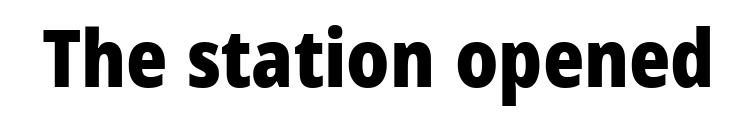
Type style note: lacks serifs. Students, this is bold: see how much ink each stroke carries. This sample has the flowing, uneven cadence of proportional lettering. Look at the tracking — it's just the regular setting, nothing added. The foot of each line stays bare and open. This sample uses an upright cut, with every glyph sitting square on the baseline.
